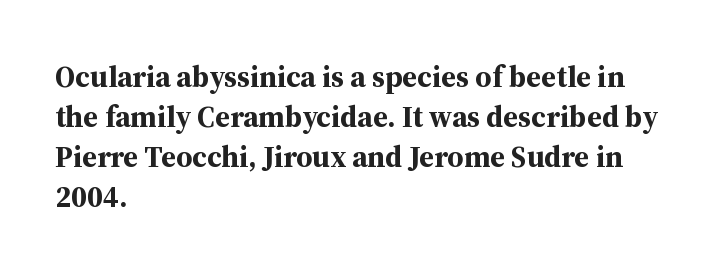
The image shows 30 px bold serif type, upright; set left-aligned, normal line spacing (1.33x), normal letter spacing, not underlined; medium stroke contrast and a medium x-height.
